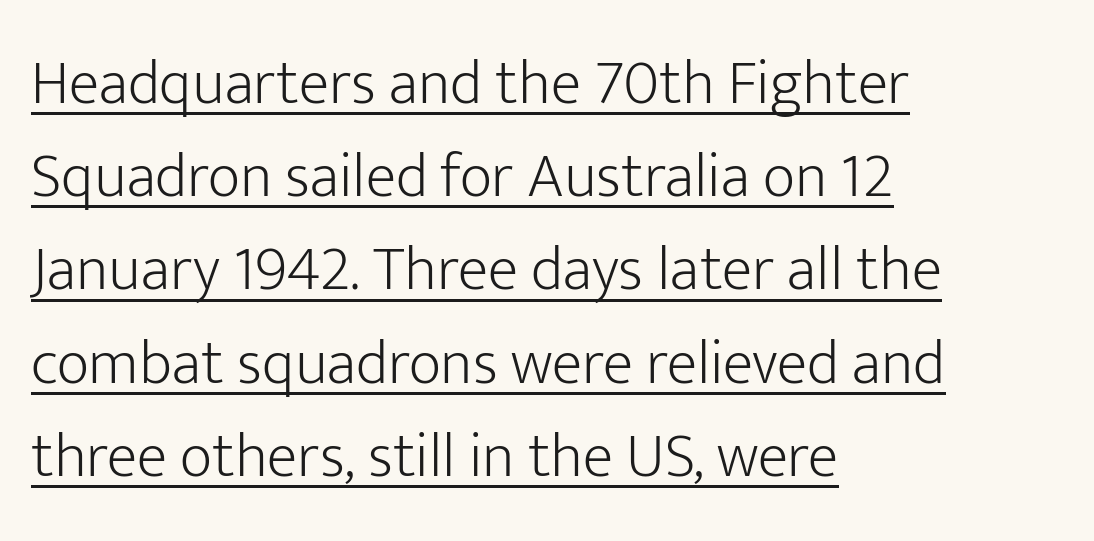
The image shows 63 px light sans-serif type, upright; set left-aligned, normal line spacing (1.48x), normal letter spacing, underlined; low stroke contrast and a medium x-height.
